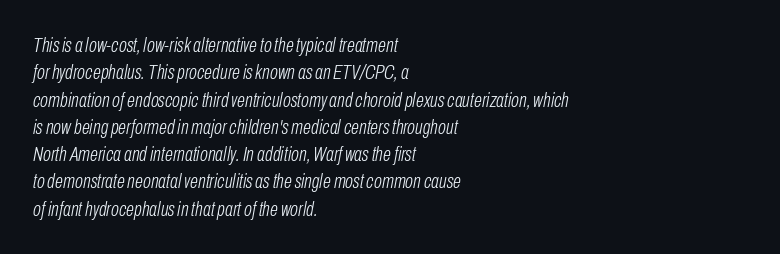
The image shows 21 px text type, italic (leaning right); set left-aligned, normal line spacing (1.3x), normal letter spacing, not underlined.
